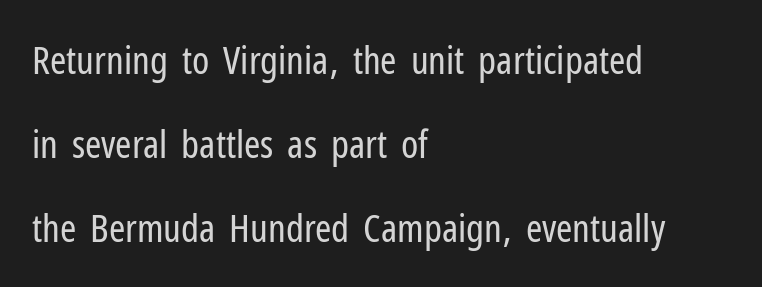
Q: Is the text bold? A: No.
Q: Is the text italic (slanted)? A: No, it is upright.
Q: Is the typeface a serif or a sans-serif typeface? A: Sans-serif.
Q: Is the text underlined? A: No.
Q: How is the paragraph aligned? A: Left-aligned.
Q: Is the spacing between letters normal or unusually wide? A: Normal.
Q: Is the spacing between lines tight, normal or loose? A: Loose.
Q: Width (condensed, normal, or wide)? A: Condensed.
Q: Stroke contrast? A: Low.
Q: x-height? A: Medium.
Q: Monospaced? A: No.
